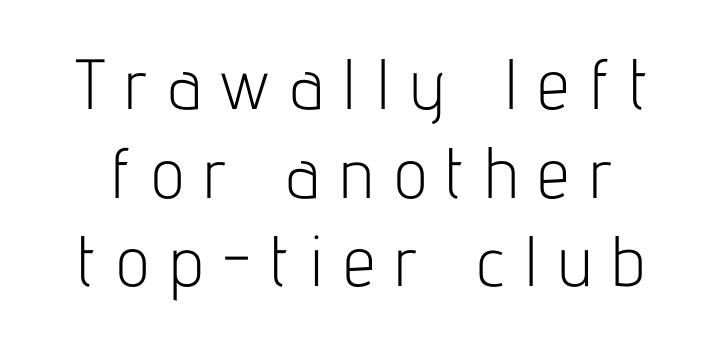
The image shows 71 px light, condensed sans-serif type, upright; set normal line spacing (1.25x), unusually wide letter spacing (+0.28 em), not underlined; low stroke contrast and a medium x-height.
